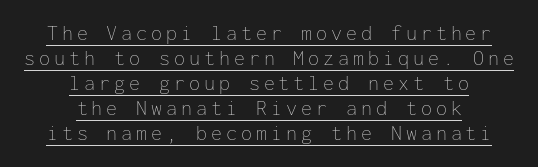
{"italic": "no", "bold": "no", "underline": "yes", "align": "center", "line_spacing": "tight", "line_spacing_ratio": 1.14, "glyph_px": 22}
